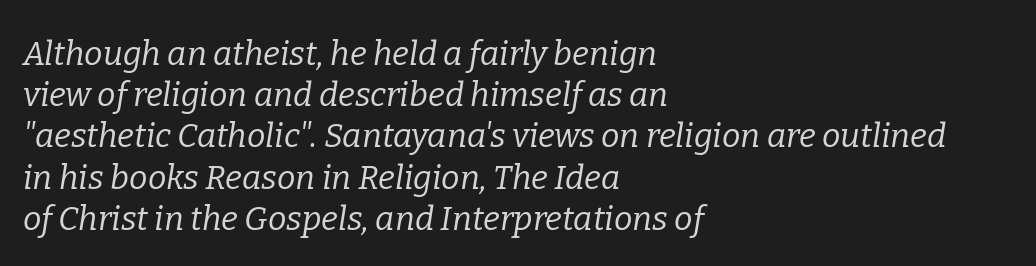
The image shows 33 px regular-weight serif type, italic (leaning right); set left-aligned, normal line spacing (1.25x), normal letter spacing, not underlined; low stroke contrast and a medium x-height.
